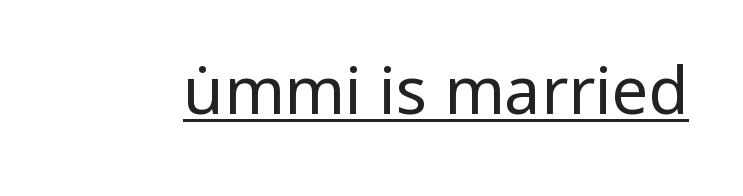
Note the varied advance widths — an 'i' is clearly narrower than an 'm'. Do the letters lean? They stand straight. Students, note that the glyphs here touch the page at normal intervals. Serifs: no, the terminals of the letterforms are clean. A typographer would call this underscored text. Weight: regular or lighter.
